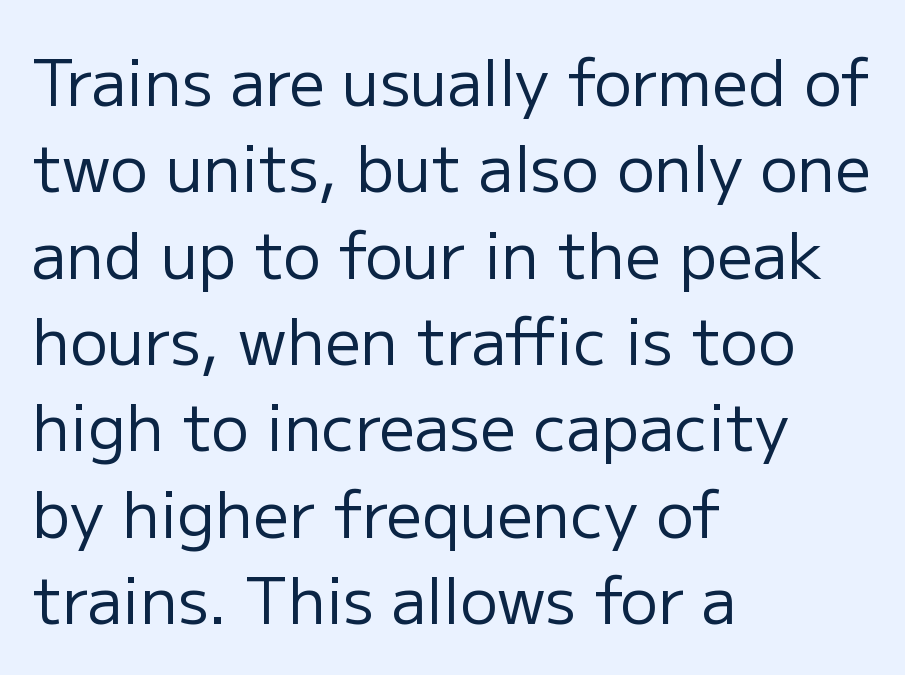
Is there much room between lines? A standard amount, neither cramped nor airy. Typeset ragged right — the left edge is the straight one. Descenders hang freely into open space. In terms of letterspacing, this is plain default setting. Spacing verdict: proportional, widths tailored to each character. The face looks like a standard text weight, possibly lighter.
